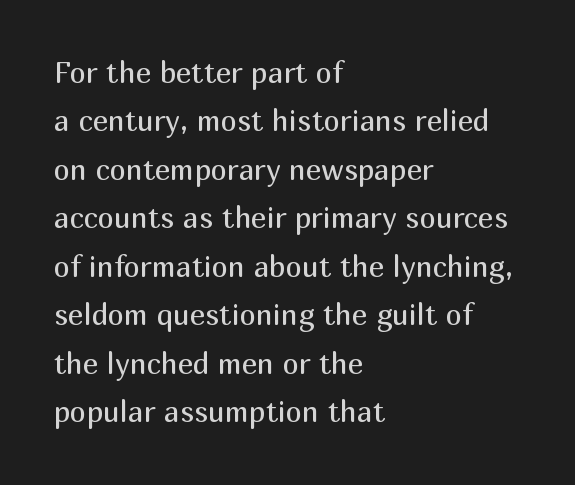
Heaviness? Minimal to ordinary, like unemphasized prose. The compositor pushed each line to the left boundary. You could not count columns in this text — the font is proportionally spaced. This rendering employs a face without finishing strokes, i.e., a sans-serif. The type sits square on the baseline with zero lean.
